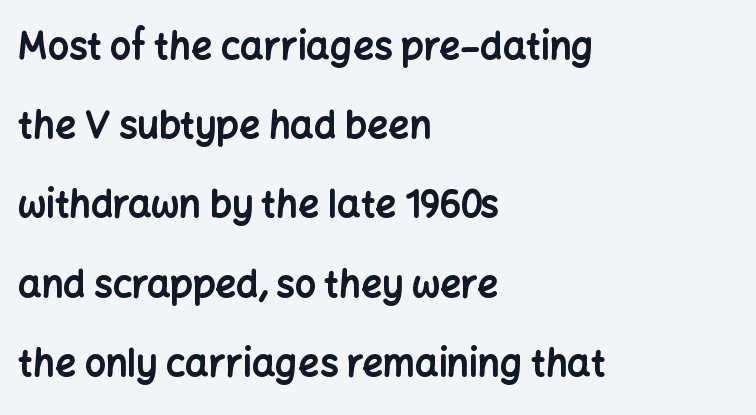
Q: Is the text bold? A: Yes.
Q: Is the text italic (slanted)? A: No, it is upright.
Q: Is the typeface a serif or a sans-serif typeface? A: Sans-serif.
Q: Is the text underlined? A: No.
Q: How is the paragraph aligned? A: Left-aligned.
Q: Is the spacing between letters normal or unusually wide? A: Normal.
Q: Is the spacing between lines tight, normal or loose? A: Loose.
Q: Width (condensed, normal, or wide)? A: Normal.
Q: Stroke contrast? A: Low.
Q: x-height? A: Medium.
Q: Monospaced? A: No.
